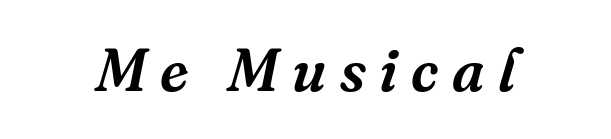
Q: Is the text italic (slanted)? A: Yes, it leans right by about 16 degrees.
Q: Is the typeface a serif or a sans-serif typeface? A: Serif.
Q: Is the text underlined? A: No.
Q: Is the spacing between letters normal or unusually wide? A: Unusually wide.
Q: Width (condensed, normal, or wide)? A: Normal.
Q: Stroke contrast? A: Medium.
Q: x-height? A: Medium.
Q: Monospaced? A: No.
